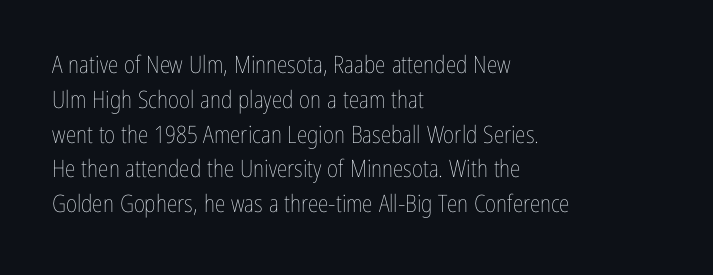
{"italic": "no", "bold": "no", "underline": "no", "align": "left", "line_spacing": "normal", "line_spacing_ratio": 1.45, "letter_spacing": "normal", "letter_spacing_em": 0.0, "glyph_px": 24}
